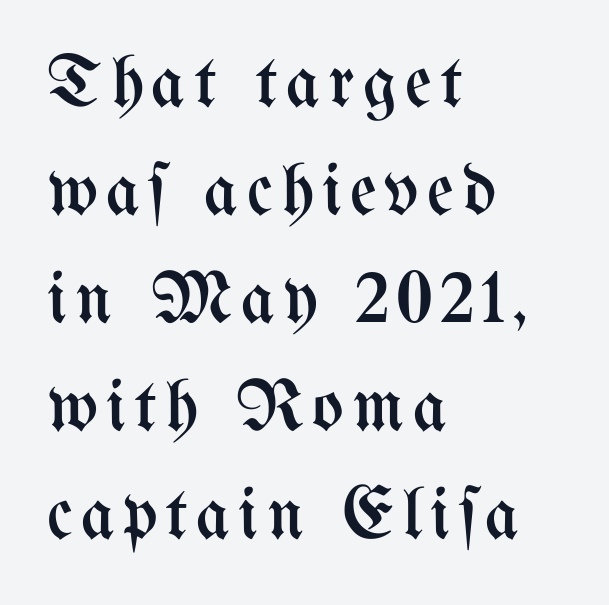
{"italic": "no", "bold": "no", "weight": "regular", "width": "condensed", "stroke_contrast": "medium", "x_height": "medium", "monospaced": "no", "underline": "no", "align": "left", "line_spacing": "normal", "line_spacing_ratio": 1.46, "glyph_px": 74}
